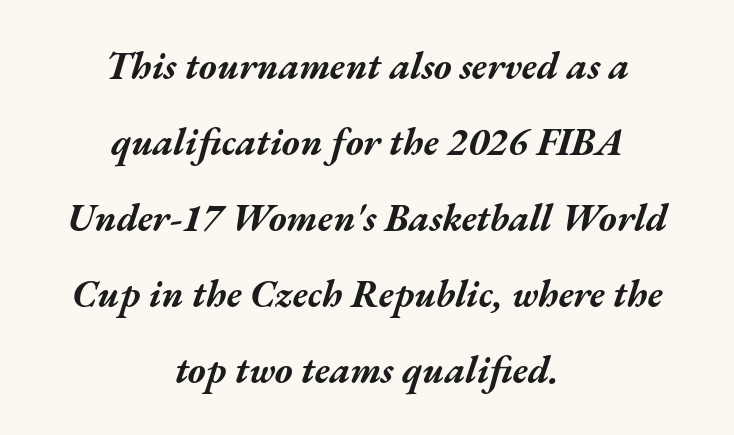
A typesetter would call this proportional, since set widths differ per character. The face used here is rendered with its standard letterfit. Clear beneath every line of the passage. How would I describe the line gaps? Wide and relaxed.
